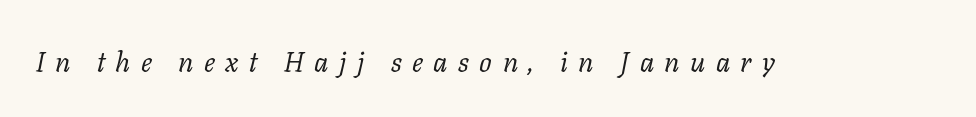
{"serif": "yes", "italic": "yes", "lean": "right", "slant_degrees": 11, "bold": "no", "weight": "regular", "width": "normal", "stroke_contrast": "low", "x_height": "medium", "monospaced": "no", "underline": "no", "letter_spacing": "wide", "letter_spacing_em": 0.37, "glyph_px": 28}
